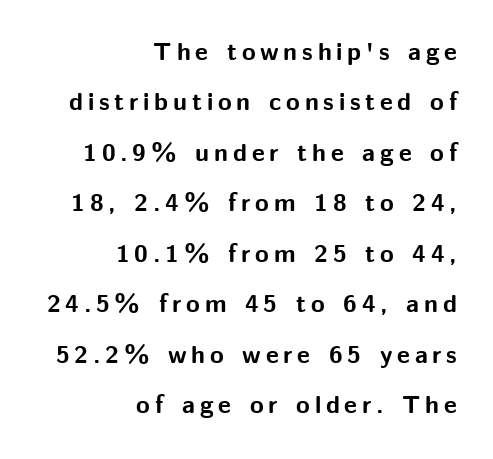
{"italic": "no", "bold": "yes", "underline": "no", "align": "right", "line_spacing": "loose", "line_spacing_ratio": 2.02, "glyph_px": 25}
